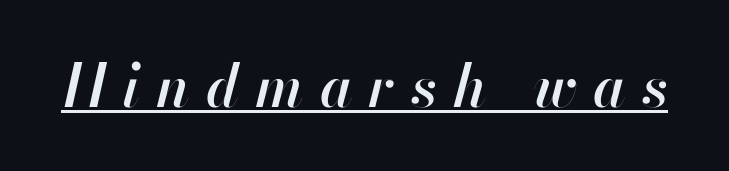
Q: Is the text bold? A: Semi-bold.
Q: Is the text italic (slanted)? A: Yes, it leans right by about 13 degrees.
Q: Is the text underlined? A: Yes.
Q: Is the spacing between letters normal or unusually wide? A: Unusually wide.
Q: Width (condensed, normal, or wide)? A: Normal.
Q: Stroke contrast? A: High.
Q: x-height? A: Small.
Q: Monospaced? A: No.
